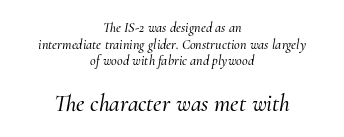
A bare baseline throughout the passage. Of the two passages, the one underneath uses the larger point size. Between one letter and the next there's only the usual sliver of space. The whitespace from short lines is split evenly between both sides. These lines were composed using italics.
